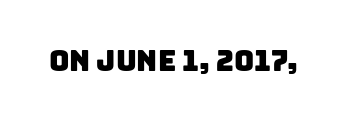
The image shows 28 px sans-serif type; set normal letter spacing, not underlined; low stroke contrast and a large x-height.
